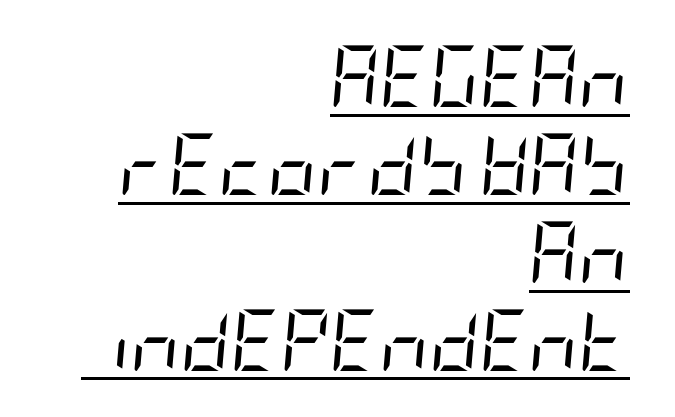
Q: Is the text bold? A: No.
Q: Is the text italic (slanted)? A: Yes, it leans right by about 5 degrees.
Q: Is the text underlined? A: Yes.
Q: How is the paragraph aligned? A: Right-aligned.
Q: Is the spacing between letters normal or unusually wide? A: Normal.
Q: Is the spacing between lines tight, normal or loose? A: Normal.
Q: Width (condensed, normal, or wide)? A: Condensed.
Q: Stroke contrast? A: Low.
Q: x-height? A: Large.
